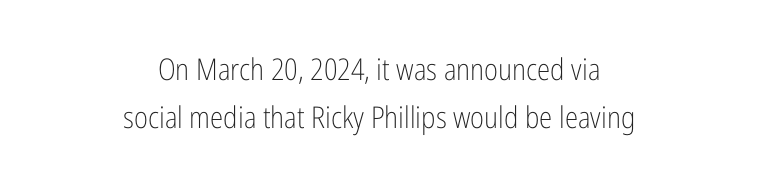
Regarding leading, the lines here are spaced in the standard way. In terms of posture, this sample is upright. Centered paragraph, ragged on both sides. Note the varied advance widths — an 'i' is clearly narrower than an 'm'.
